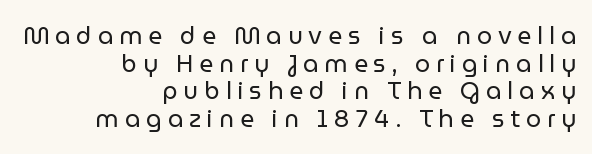
Q: Is the text bold? A: No.
Q: Is the text italic (slanted)? A: No, it is upright.
Q: Is the text underlined? A: No.
Q: How is the paragraph aligned? A: Right-aligned.
Q: Is the spacing between letters normal or unusually wide? A: Unusually wide.
Q: Is the spacing between lines tight, normal or loose? A: Tight.
